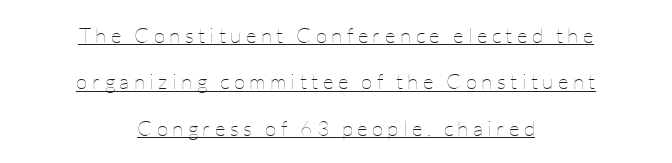
The image shows 21 px text type, upright; set centered, loose line spacing (2.21x), unusually wide letter spacing (+0.21 em), underlined.
